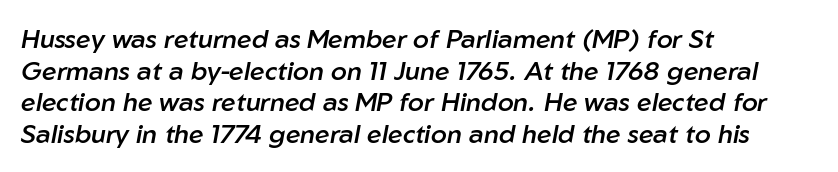
The image shows 26 px text type, italic (leaning right); set left-aligned, line spacing 1.22x, normal letter spacing, not underlined.
